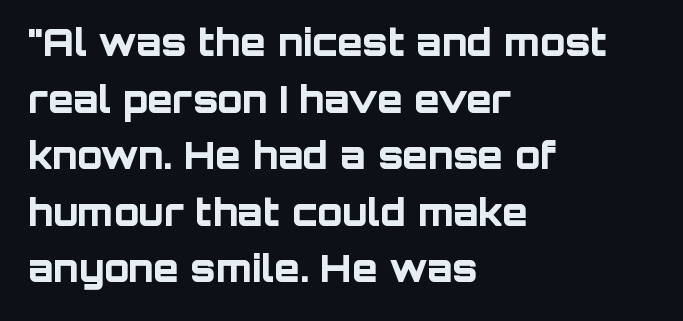
The rendering uses natural spacing where letterforms have individual widths. These lines keep a tight, regular rhythm from letter to letter. The rendering uses a bold face; every stroke is thick and dark. A clean baseline with only descenders dipping below it. Visually the block forms a straight wall on the left and a jagged coastline on the right.
